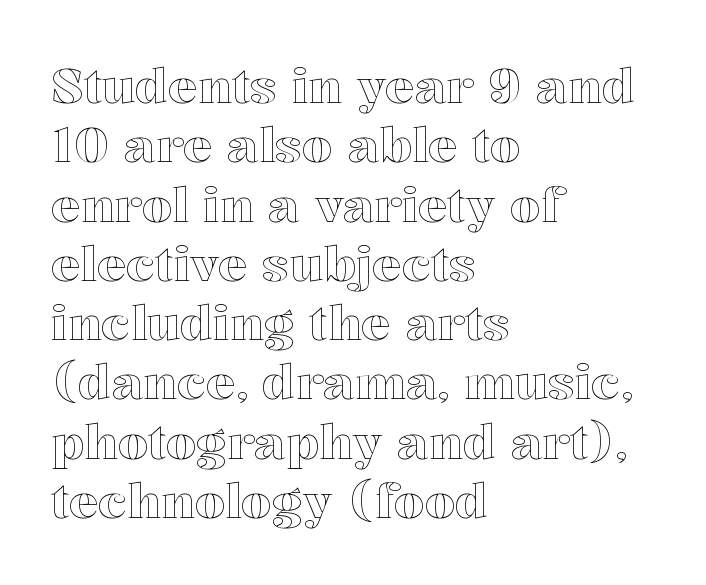
The image shows 49 px text type, upright; set left-aligned, line spacing 1.21x, normal letter spacing, not underlined; a medium x-height.
